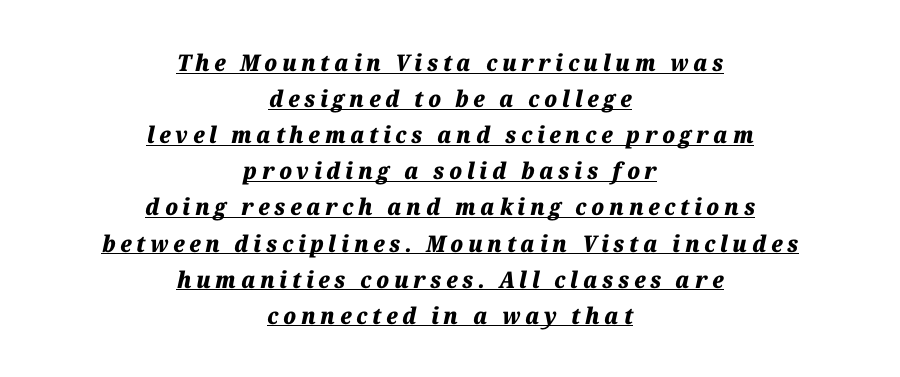
Observe the lean: these are italic letterforms. You could only call the tracking loose — the letters float apart. In terms of weight, the rendering is a true, heavy bold. One glance says typical: line gaps are just what's usual. This is underlined copy, the kind a proofreader might mark for attention.
